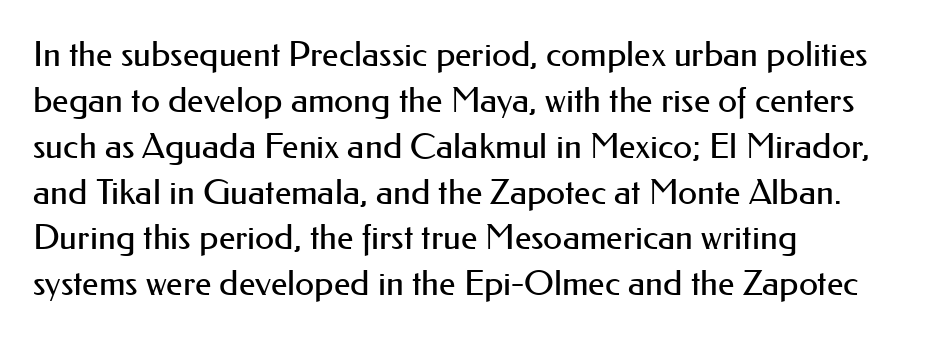
Q: Is the text bold? A: No.
Q: Is the text italic (slanted)? A: No, it is upright.
Q: Is the typeface a serif or a sans-serif typeface? A: Sans-serif.
Q: Is the text underlined? A: No.
Q: How is the paragraph aligned? A: Left-aligned.
Q: Is the spacing between letters normal or unusually wide? A: Normal.
Q: Is the spacing between lines tight, normal or loose? A: Normal.
Q: Width (condensed, normal, or wide)? A: Normal.
Q: Stroke contrast? A: Medium.
Q: x-height? A: Small.
Q: Monospaced? A: No.
